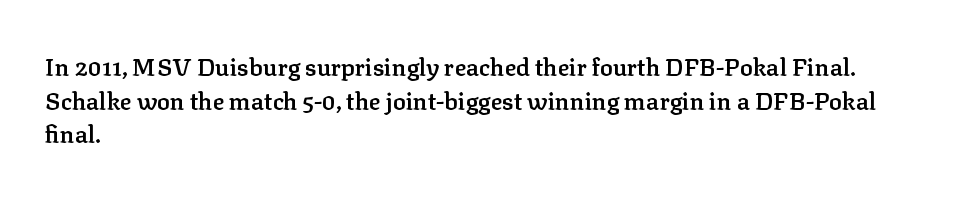
Q: Is the text bold? A: Semi-bold.
Q: Is the text italic (slanted)? A: No, it is upright.
Q: Is the text underlined? A: No.
Q: How is the paragraph aligned? A: Left-aligned.
Q: Is the spacing between letters normal or unusually wide? A: Normal.
Q: Is the spacing between lines tight, normal or loose? A: Normal.
